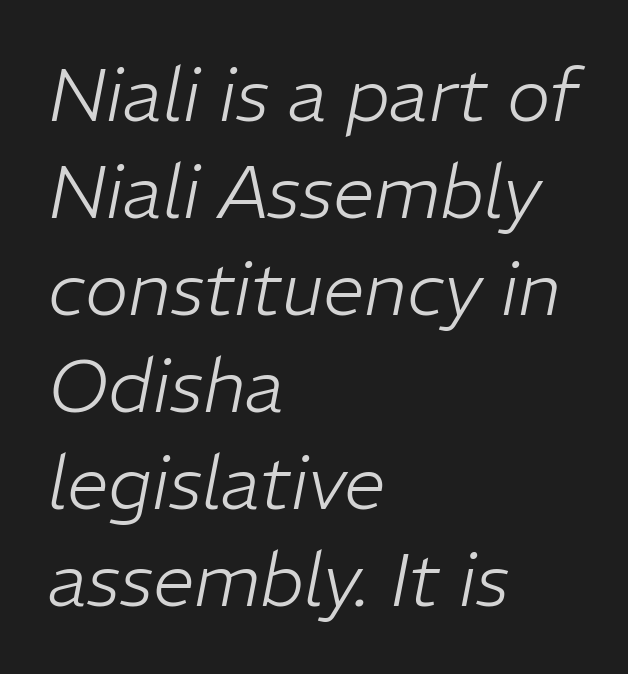
The image shows 74 px light type, italic (leaning right); set left-aligned, normal line spacing (1.31x), normal letter spacing, not underlined; low stroke contrast and a medium x-height.
